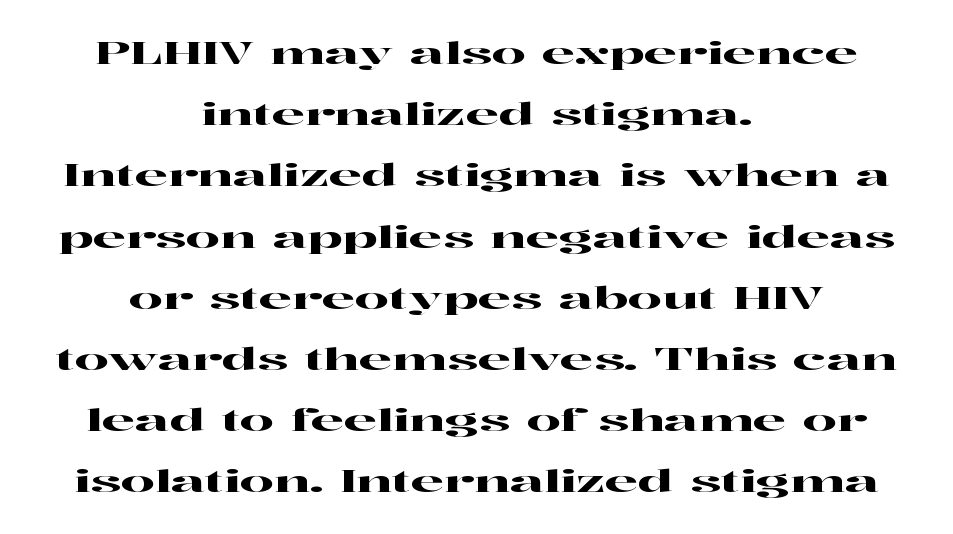
Character widths vary here, with narrow letters taking less room than wide ones. Tall strokes in this sample are plumb rather than angled. Old-style or modern, the face here clearly has serifs. What's the leading like? Stretched, with rows far apart. Nothing unusual about the tracking: characters are spaced as the font intends.
